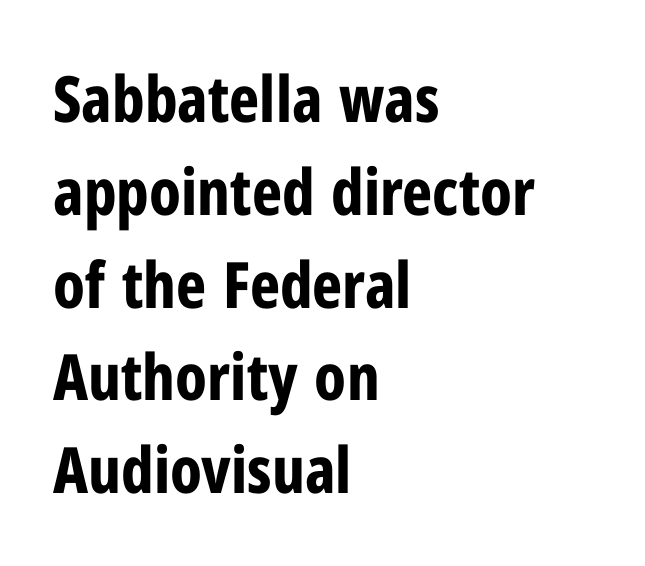
The image shows 64 px bold, condensed sans-serif type, upright; set left-aligned, normal line spacing (1.45x), normal letter spacing, not underlined; low stroke contrast and a medium x-height.
